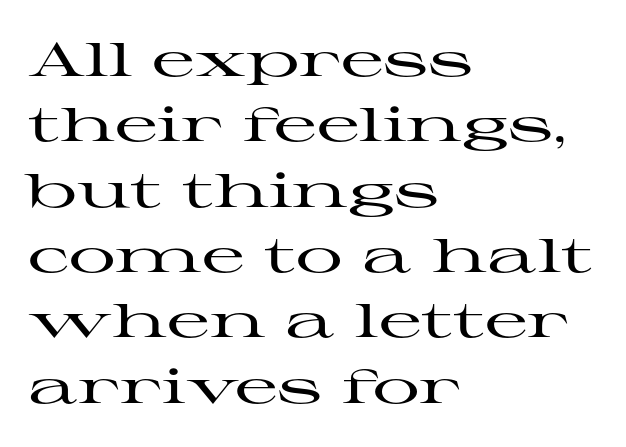
There is no visible air inserted between adjacent glyphs. The rows are spaced the way most documents space them. Little horizontal feet cap the strokes, marking this as serif type. The setting favours the left margin, as ordinary paragraphs usually do. Varying glyph widths throughout — classic text-font behaviour.
